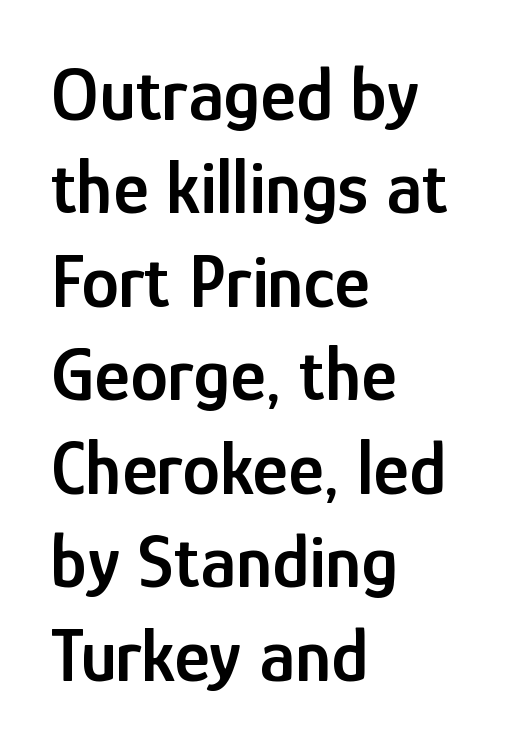
{"serif": "no", "italic": "no", "bold": "semi", "weight": "semibold", "width": "condensed", "stroke_contrast": "low", "x_height": "medium", "monospaced": "no", "underline": "no", "align": "left", "line_spacing_ratio": 1.23, "letter_spacing": "normal", "letter_spacing_em": 0.0, "glyph_px": 76}
